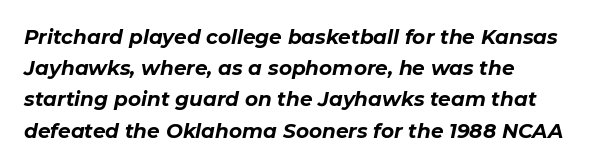
Q: Is the text bold? A: Yes.
Q: Is the text italic (slanted)? A: Yes, it leans right by about 11 degrees.
Q: Is the text underlined? A: No.
Q: How is the paragraph aligned? A: Left-aligned.
Q: Is the spacing between letters normal or unusually wide? A: Normal.
Q: Is the spacing between lines tight, normal or loose? A: Normal.
